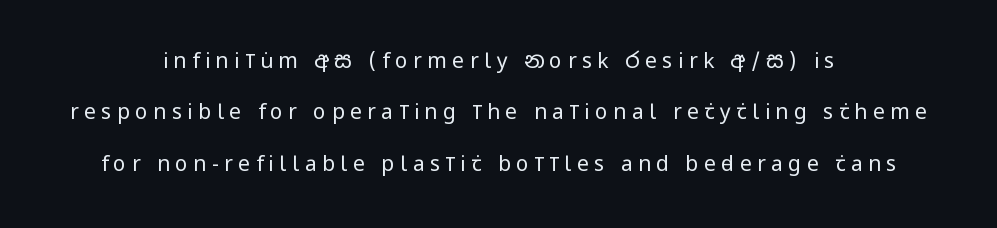
{"italic": "no", "bold": "no", "underline": "no", "align": "center", "line_spacing": "loose", "line_spacing_ratio": 2.45, "letter_spacing": "wide", "letter_spacing_em": 0.26, "glyph_px": 21}
